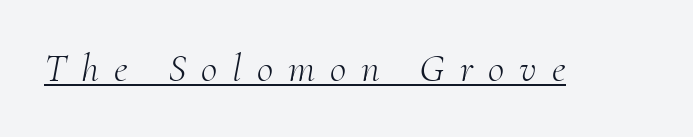
Heft: none added — not bold. Proportional: the letters do not fall into vertical columns. Underlined type. The passage shown is typeset with a serif family.
